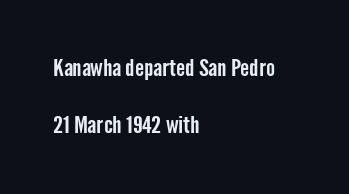
Q: Is the text italic (slanted)? A: No, it is upright.
Q: Is the text underlined? A: No.
Q: How is the paragraph aligned? A: Left-aligned.
Q: Is the spacing between letters normal or unusually wide? A: Normal.
Q: Is the spacing between lines tight, normal or loose? A: Loose.
